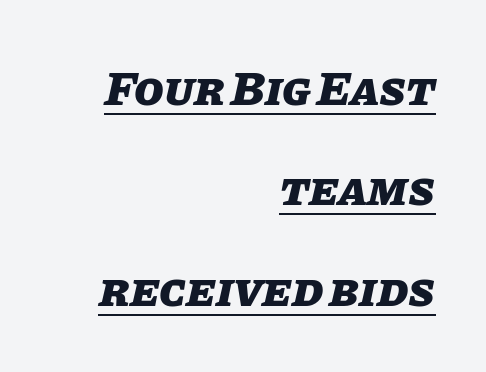
Q: Is the text bold? A: Yes.
Q: Is the text italic (slanted)? A: Yes, it leans right by about 11 degrees.
Q: Is the text underlined? A: Yes.
Q: How is the paragraph aligned? A: Right-aligned.
Q: Is the spacing between letters normal or unusually wide? A: Normal.
Q: Is the spacing between lines tight, normal or loose? A: Loose.
Q: Width (condensed, normal, or wide)? A: Normal.
Q: Stroke contrast? A: Low.
Q: x-height? A: Large.
Q: Monospaced? A: No.
